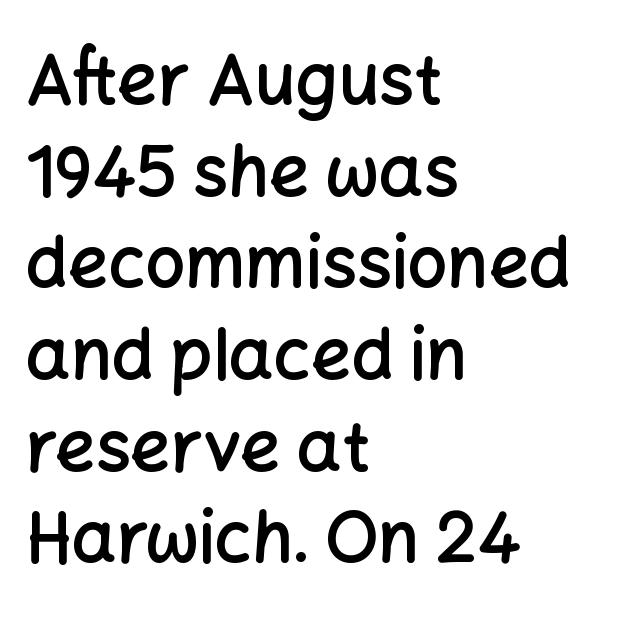
Lines of text with bare space underneath. On the weight axis this lands at semibold, roughly 600. Italic? Not at all — the glyphs are vertical. Are there feet on the stems? There aren't — it's a sans. Where is the straight margin? On the left.
